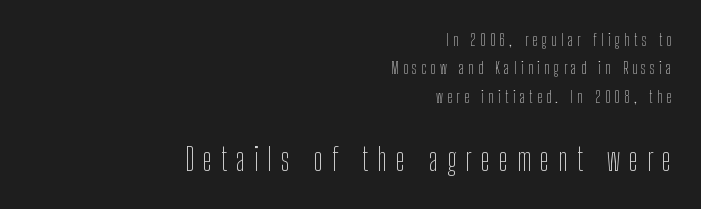
No letter is thick-stroked: the sample isn't bold. A sans-serif font was chosen for this passage. Varying glyph widths throughout — classic text-font behaviour. The second block has been scaled up relative to the first. Posture: upright roman. Substantial extra tracking has been applied to these lines.
